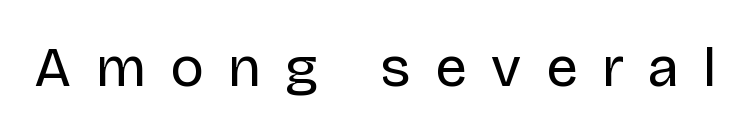
{"serif": "no", "italic": "no", "bold": "no", "weight": "regular", "width": "normal", "stroke_contrast": "low", "x_height": "large", "monospaced": "no", "underline": "no", "letter_spacing": "wide", "letter_spacing_em": 0.43, "glyph_px": 57}
